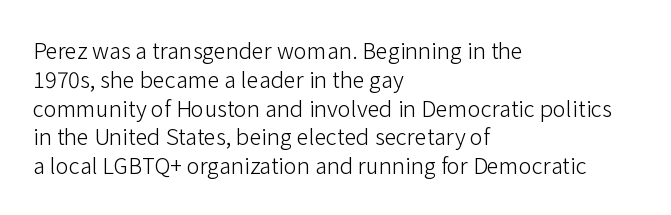
No extra ink here — the face is not bold. The ragged edge is on the right, which tells us the setting is flush left. Decoration check: the copy has no underline. Between one letter and the next there's only the usual sliver of space. No italicization has been applied; the sample stays upright. Successive baselines arrive at the customary interval.
